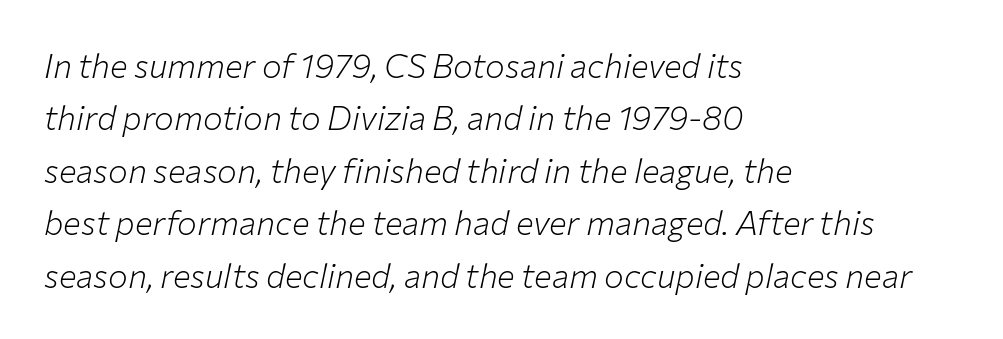
Q: Is the text bold? A: No.
Q: Is the text italic (slanted)? A: Yes, it leans right by about 12 degrees.
Q: Is the text underlined? A: No.
Q: How is the paragraph aligned? A: Left-aligned.
Q: Is the spacing between letters normal or unusually wide? A: Normal.
Q: Is the spacing between lines tight, normal or loose? A: Normal.
Q: Width (condensed, normal, or wide)? A: Normal.
Q: Stroke contrast? A: Low.
Q: x-height? A: Medium.
Q: Monospaced? A: No.
